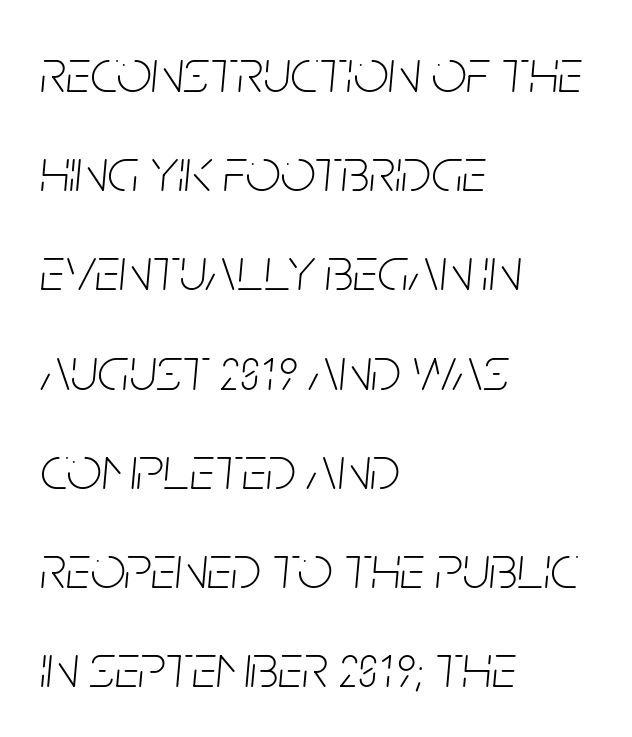
Q: Is the text bold? A: No.
Q: Is the text italic (slanted)? A: Yes, it leans right by about 5 degrees.
Q: Is the text underlined? A: No.
Q: How is the paragraph aligned? A: Left-aligned.
Q: Is the spacing between letters normal or unusually wide? A: Normal.
Q: Is the spacing between lines tight, normal or loose? A: Normal.
Q: Width (condensed, normal, or wide)? A: Condensed.
Q: Stroke contrast? A: Low.
Q: x-height? A: Large.
Q: Monospaced? A: No.
